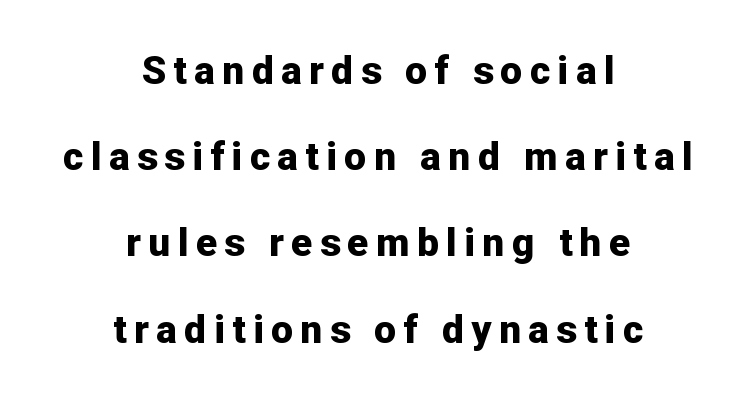
{"serif": "no", "italic": "no", "bold": "yes", "weight": "bold", "width": "normal", "stroke_contrast": "low", "x_height": "medium", "monospaced": "no", "underline": "no", "align": "center", "line_spacing": "loose", "line_spacing_ratio": 2.21, "glyph_px": 39}
